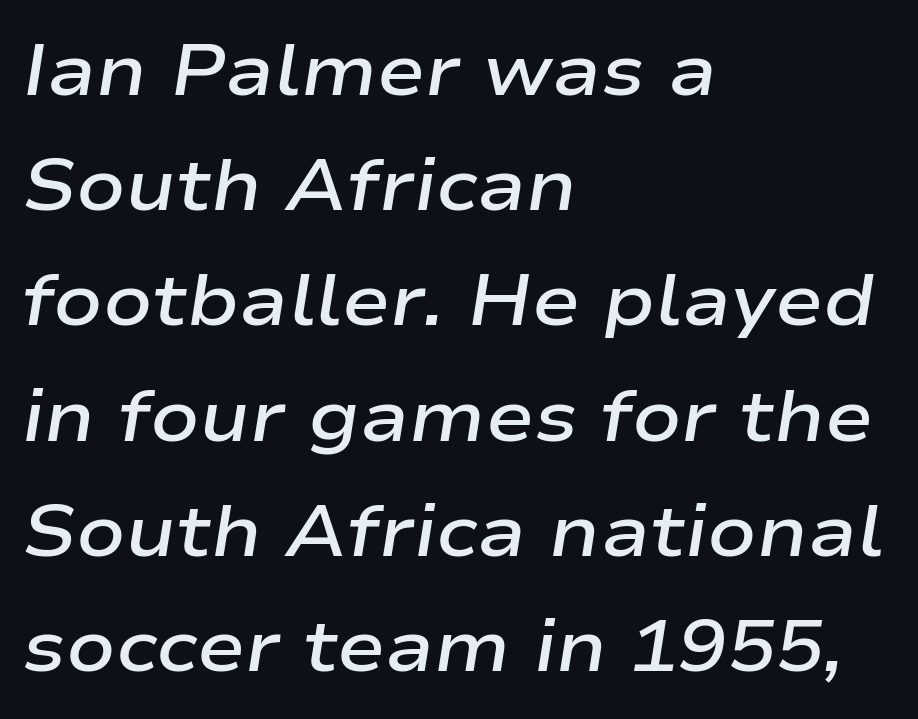
Q: Is the text bold? A: Semi-bold.
Q: Is the text italic (slanted)? A: Yes, it leans right by about 9 degrees.
Q: Is the text underlined? A: No.
Q: How is the paragraph aligned? A: Left-aligned.
Q: Is the spacing between letters normal or unusually wide? A: Normal.
Q: Is the spacing between lines tight, normal or loose? A: Normal.
Q: Width (condensed, normal, or wide)? A: Wide.
Q: Stroke contrast? A: Low.
Q: x-height? A: Medium.
Q: Monospaced? A: No.
